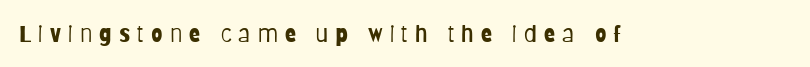
{"italic": "no", "bold": "no", "underline": "no", "letter_spacing": "wide", "letter_spacing_em": 0.31, "glyph_px": 23}
